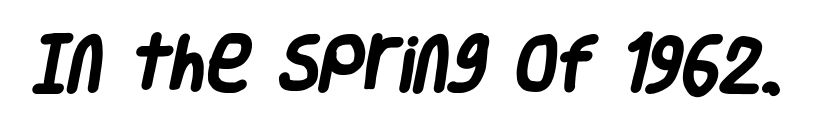
The image shows 61 px heavy, condensed sans-serif type; set normal letter spacing, not underlined; low stroke contrast and a large x-height.
